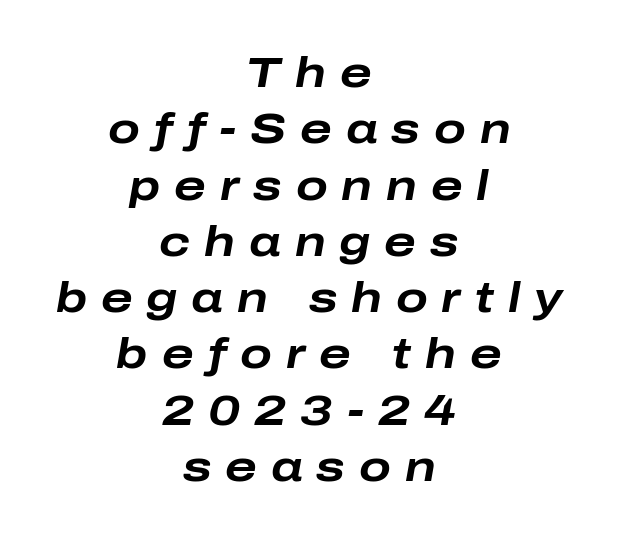
The image shows 42 px bold, wide type, italic (leaning right); set centered, normal line spacing (1.34x), unusually wide letter spacing (+0.33 em), not underlined; low stroke contrast and a medium x-height.
